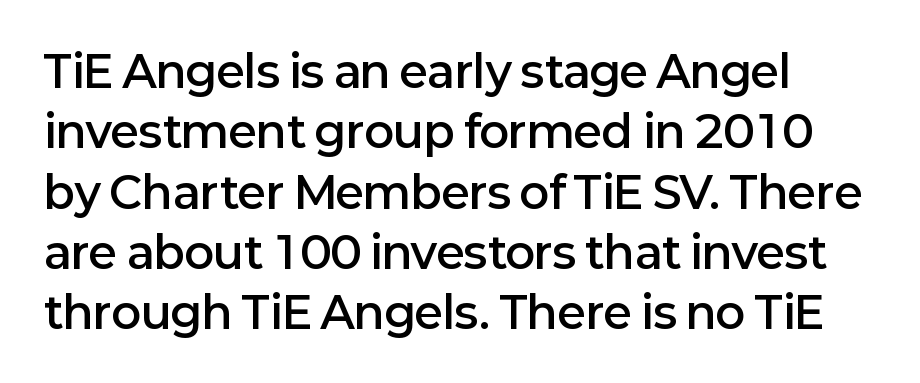
{"serif": "no", "italic": "no", "bold": "semi", "weight": "semibold", "width": "normal", "stroke_contrast": "low", "x_height": "medium", "monospaced": "no", "underline": "no", "align": "left", "line_spacing": "normal", "line_spacing_ratio": 1.37, "letter_spacing": "normal", "letter_spacing_em": 0.0, "glyph_px": 44}
